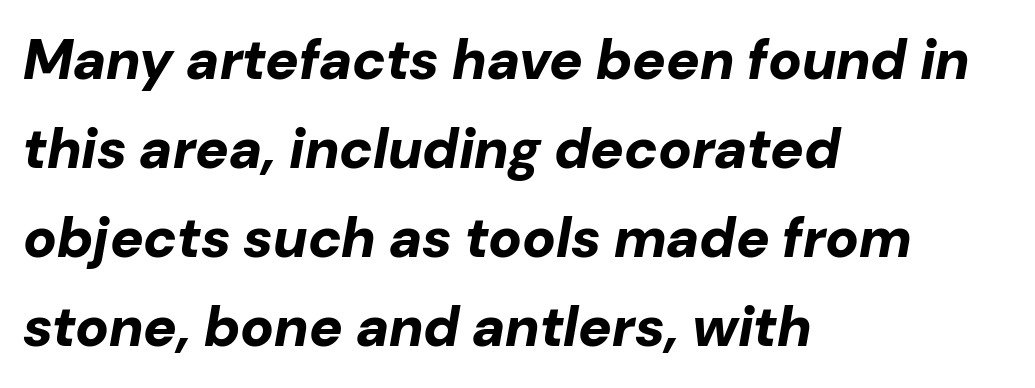
Q: Is the text bold? A: Yes.
Q: Is the text italic (slanted)? A: Yes, it leans right by about 10 degrees.
Q: Is the text underlined? A: No.
Q: How is the paragraph aligned? A: Left-aligned.
Q: Is the spacing between letters normal or unusually wide? A: Normal.
Q: Is the spacing between lines tight, normal or loose? A: Normal.
Q: Width (condensed, normal, or wide)? A: Normal.
Q: Stroke contrast? A: Low.
Q: x-height? A: Medium.
Q: Monospaced? A: No.
